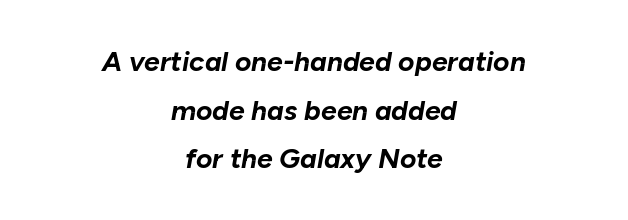
The image shows 28 px bold type, italic (leaning right); set centered, line spacing 1.74x, normal letter spacing, not underlined; low stroke contrast and a medium x-height.
